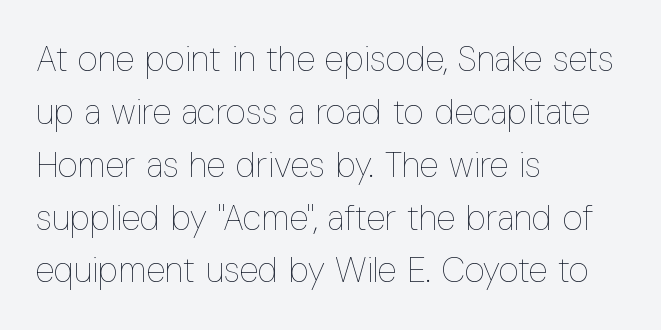
Q: Is the text bold? A: No.
Q: Is the text italic (slanted)? A: No, it is upright.
Q: Is the text underlined? A: No.
Q: How is the paragraph aligned? A: Left-aligned.
Q: Is the spacing between letters normal or unusually wide? A: Normal.
Q: Is the spacing between lines tight, normal or loose? A: Normal.
Q: Width (condensed, normal, or wide)? A: Condensed.
Q: Stroke contrast? A: Low.
Q: x-height? A: Medium.
Q: Monospaced? A: No.
